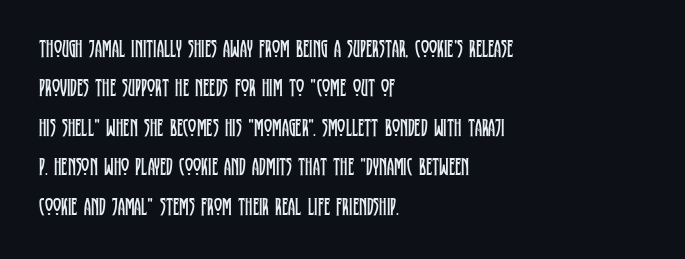
This block has exactly the height ordinary leading produces. Heft: none added — not bold. The face used here is rendered with its standard letterfit. Horizontally, the lines are justified to the leading edge only.
